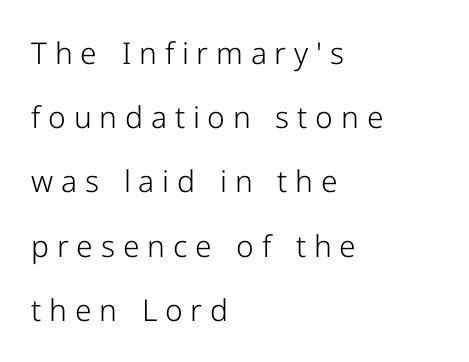
Words appear elongated and porous because spacing is wide. The axis of the letterforms is exactly vertical. Do the characters align in a grid? No, the font is proportional. What kind of face is this? One without serifs — a sans. A student would call this left alignment; a typographer would say flush left, rag right. Check under the words: just untouched page.
